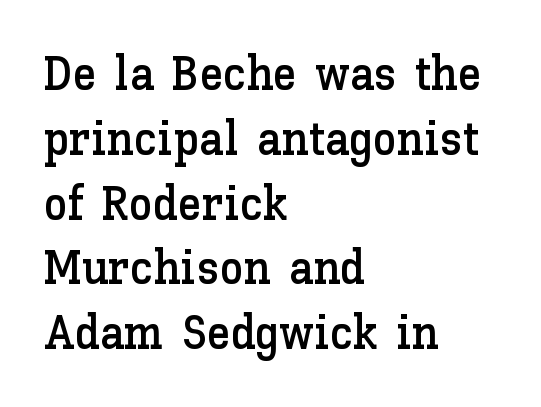
Character widths vary here, with narrow letters taking less room than wide ones. The rendering keeps characters at their native spacing. Line beginnings align vertically; line endings do not. Honestly, the row spacing looks completely unremarkable. Beneath every word, the page is bare. A typesetter would mark this as roman, not italic.
